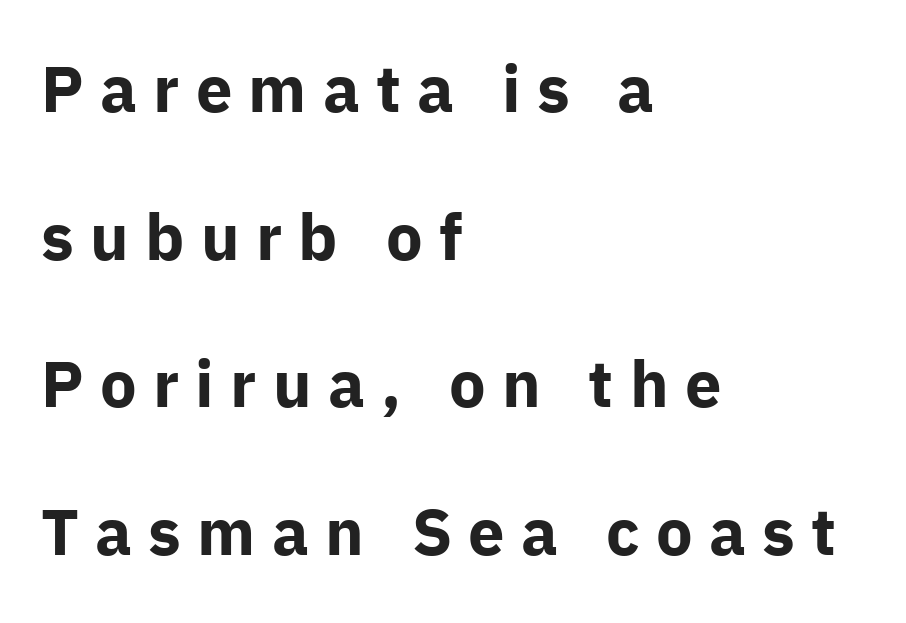
Q: Is the text bold? A: Yes.
Q: Is the text italic (slanted)? A: No, it is upright.
Q: Is the typeface a serif or a sans-serif typeface? A: Sans-serif.
Q: Is the text underlined? A: No.
Q: How is the paragraph aligned? A: Left-aligned.
Q: Is the spacing between letters normal or unusually wide? A: Unusually wide.
Q: Is the spacing between lines tight, normal or loose? A: Loose.
Q: Width (condensed, normal, or wide)? A: Normal.
Q: Stroke contrast? A: Low.
Q: x-height? A: Medium.
Q: Monospaced? A: No.
